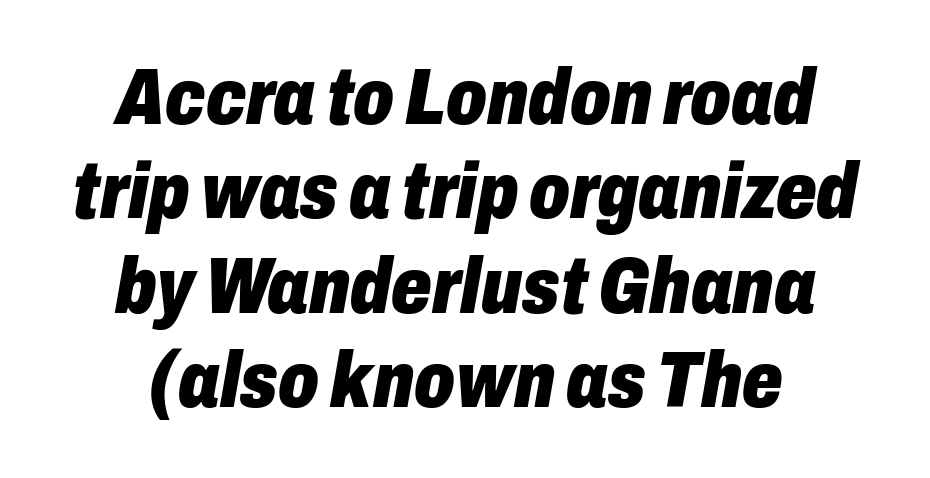
Q: Is the text bold? A: Yes.
Q: Is the text italic (slanted)? A: Yes, it leans right by about 10 degrees.
Q: Is the text underlined? A: No.
Q: How is the paragraph aligned? A: Centered.
Q: Is the spacing between letters normal or unusually wide? A: Normal.
Q: Width (condensed, normal, or wide)? A: Condensed.
Q: Stroke contrast? A: Low.
Q: x-height? A: Medium.
Q: Monospaced? A: No.
